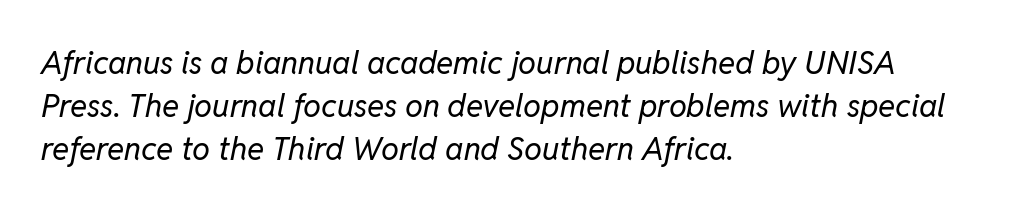
{"italic": "yes", "lean": "right", "slant_degrees": 11, "bold": "no", "weight": "regular", "width": "normal", "stroke_contrast": "low", "x_height": "medium", "monospaced": "no", "underline": "no", "align": "left", "line_spacing": "normal", "line_spacing_ratio": 1.34, "letter_spacing": "normal", "letter_spacing_em": 0.0, "glyph_px": 32}
